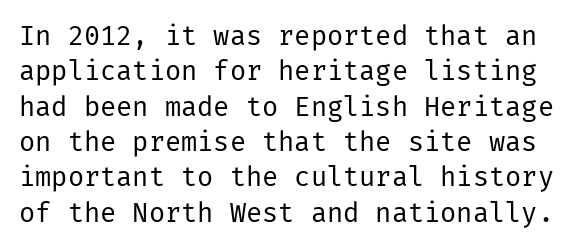
{"italic": "no", "bold": "no", "underline": "no", "line_spacing": "normal", "line_spacing_ratio": 1.31, "letter_spacing": "normal", "letter_spacing_em": 0.0, "glyph_px": 27}
